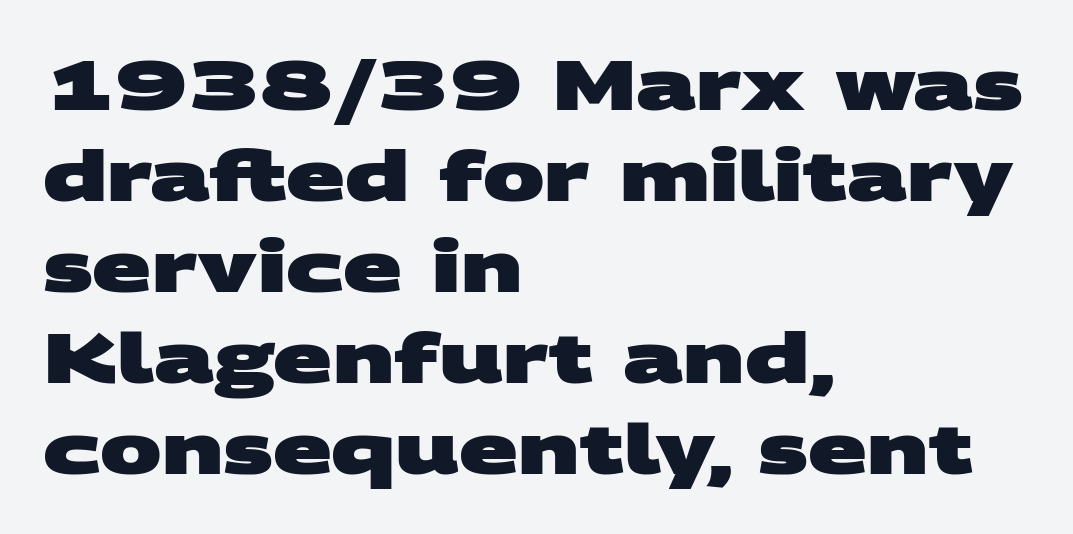
The image shows 69 px heavy, wide sans-serif type; set left-aligned, normal line spacing (1.32x), normal letter spacing, not underlined; medium stroke contrast and a large x-height.
